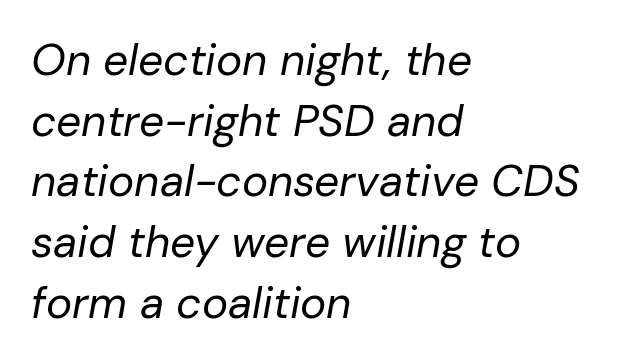
Descender tails drop into unmarked territory. Characters are canted at an angle relative to the baseline's perpendicular. The rendering uses natural spacing where letterforms have individual widths. A quiet, ordinary-to-light weight characterises the typeface. The passage shown stacks its lines at a standard gap. Teacher's note: observe the even left margin — that is flush-left alignment.
